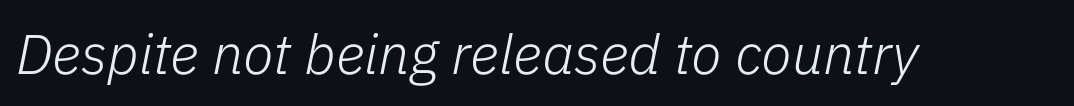
{"italic": "yes", "lean": "right", "slant_degrees": 11, "bold": "no", "weight": "light", "width": "normal", "stroke_contrast": "low", "x_height": "medium", "monospaced": "no", "underline": "no", "letter_spacing": "normal", "letter_spacing_em": 0.0, "glyph_px": 56}
